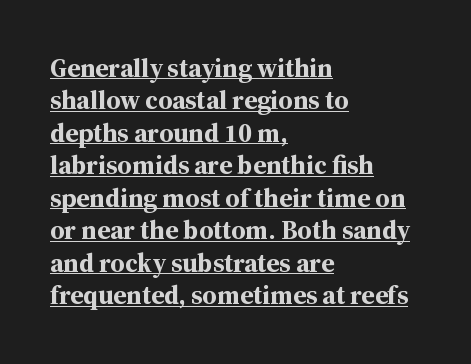
Each word holds together tightly as a unit, with standard inter-letter gaps. Whoever set this chose a conventional vertical rhythm. Heft: maximum for text — a bold. No italicization has been applied; the sample stays upright.
